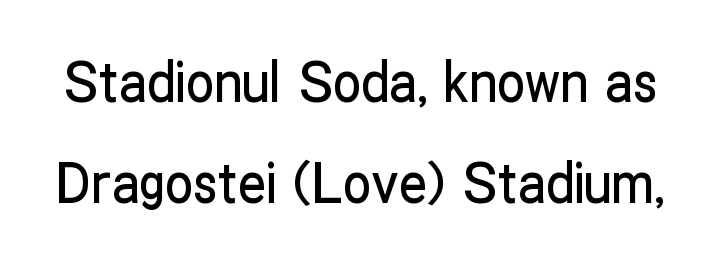
Q: Is the text italic (slanted)? A: No, it is upright.
Q: Is the typeface a serif or a sans-serif typeface? A: Sans-serif.
Q: Is the text underlined? A: No.
Q: Is the spacing between letters normal or unusually wide? A: Normal.
Q: Width (condensed, normal, or wide)? A: Condensed.
Q: Stroke contrast? A: Low.
Q: x-height? A: Medium.
Q: Monospaced? A: No.
